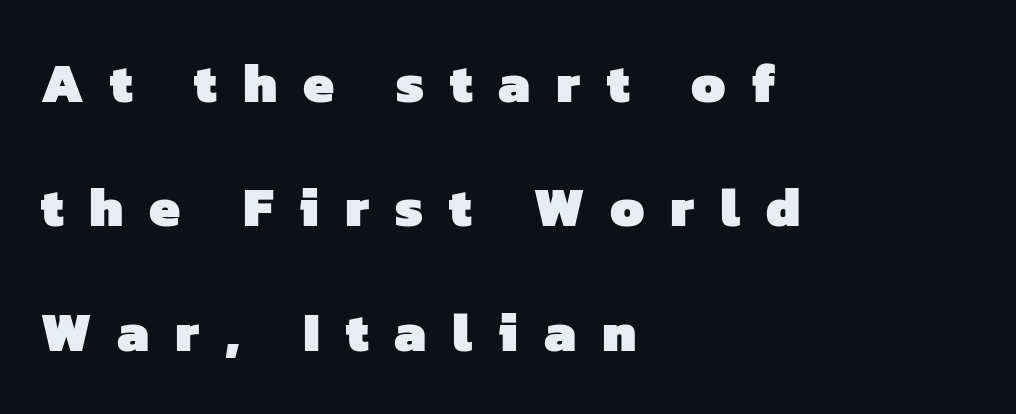
The passage shown is typed in a proportional face where columns would drift. Nope, no serifs anywhere on these letters. Is the type bold? Yes — the strokes are clearly thick and heavy. The zone under the glyphs is completely vacant. Spacing between characters has been opened up far beyond the box default.
